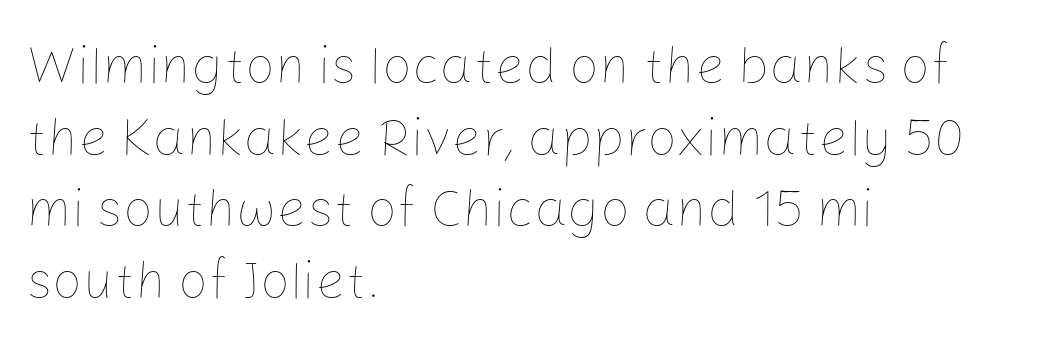
The image shows 53 px thin type, upright; set left-aligned, normal line spacing (1.35x), normal letter spacing, not underlined; low stroke contrast and a medium x-height.
